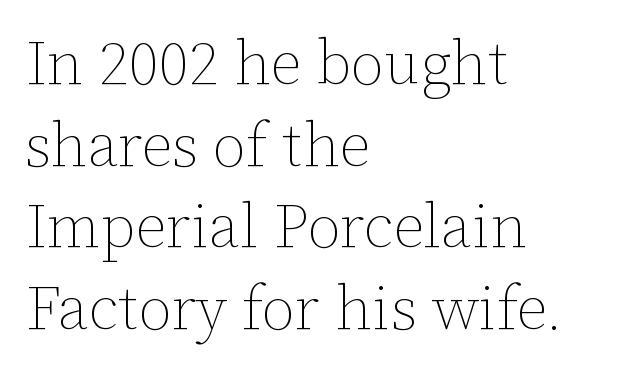
The image shows 61 px thin type, upright; set left-aligned, normal line spacing (1.34x), normal letter spacing, not underlined; low stroke contrast and a medium x-height.
